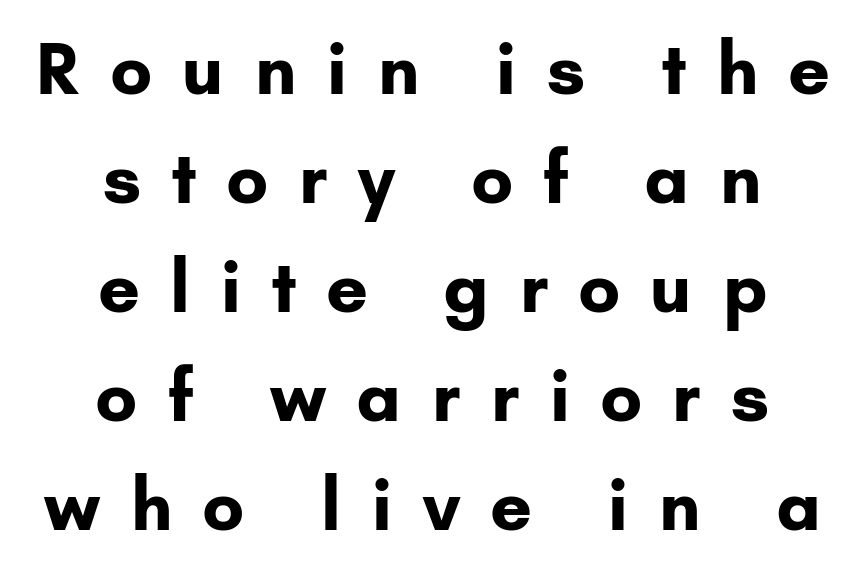
The baseline area is clear. How are the letters spaced? Widely, with obvious added tracking. These lines are rendered in a variable-pitch font. Typeset on center — no edge is straight. Notice how thick the strokes are: this is what a full bold looks like.
